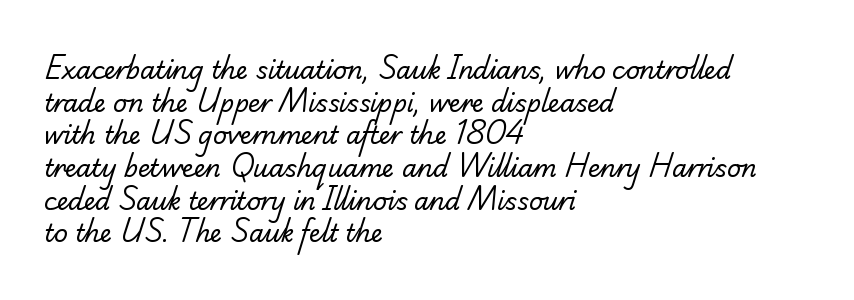
Q: Is the text bold? A: No.
Q: Is the text underlined? A: No.
Q: How is the paragraph aligned? A: Left-aligned.
Q: Is the spacing between letters normal or unusually wide? A: Normal.
Q: Is the spacing between lines tight, normal or loose? A: Normal.
